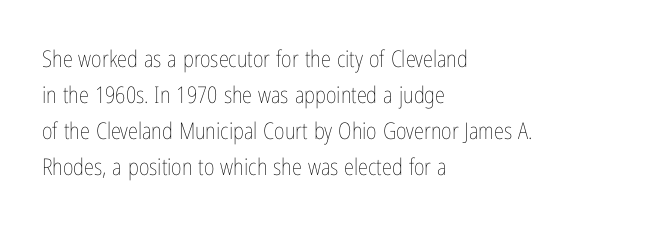
Q: Is the text bold? A: No.
Q: Is the text italic (slanted)? A: No, it is upright.
Q: Is the text underlined? A: No.
Q: How is the paragraph aligned? A: Left-aligned.
Q: Is the spacing between letters normal or unusually wide? A: Normal.
Q: Is the spacing between lines tight, normal or loose? A: Normal.
